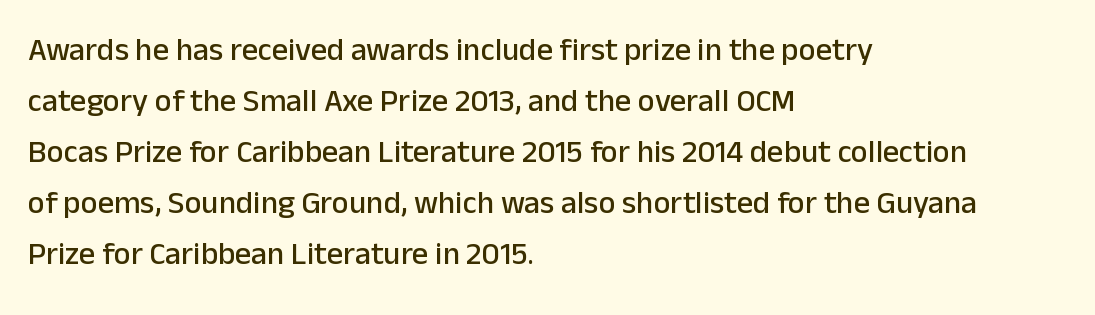
{"serif": "no", "italic": "no", "width": "normal", "stroke_contrast": "low", "x_height": "medium", "monospaced": "no", "underline": "no", "align": "left", "line_spacing": "normal", "line_spacing_ratio": 1.59, "letter_spacing": "normal", "letter_spacing_em": 0.0, "glyph_px": 32}
